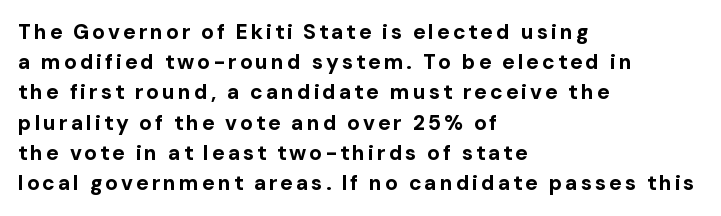
This sample is left-justified, so line endings fall wherever the words run out. A normal amount of white space separates one row of letters from the next. Descenders hang freely into open space. Rendered with straight, roman letterforms.
